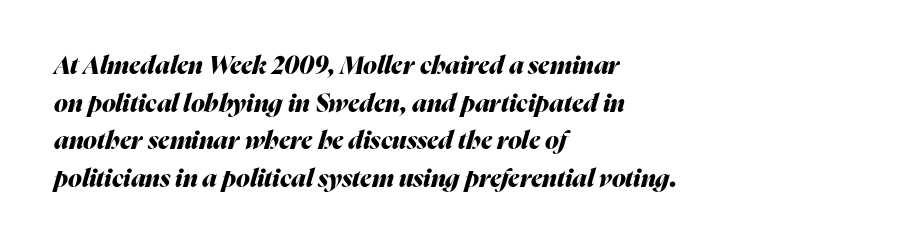
The image shows 25 px bold type, italic (leaning right); set left-aligned, normal line spacing (1.51x), normal letter spacing, not underlined.
